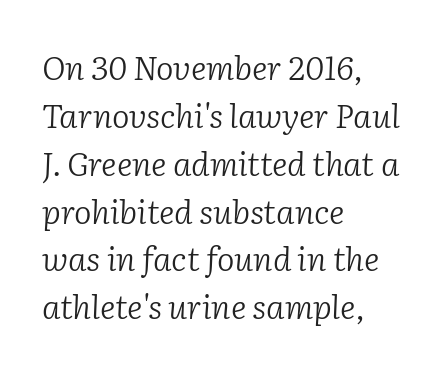
{"serif": "yes", "italic": "yes", "lean": "right", "slant_degrees": 2, "bold": "no", "weight": "light", "width": "normal", "stroke_contrast": "low", "x_height": "medium", "monospaced": "no", "underline": "no", "align": "left", "line_spacing": "normal", "line_spacing_ratio": 1.45, "letter_spacing": "normal", "letter_spacing_em": 0.0, "glyph_px": 33}
